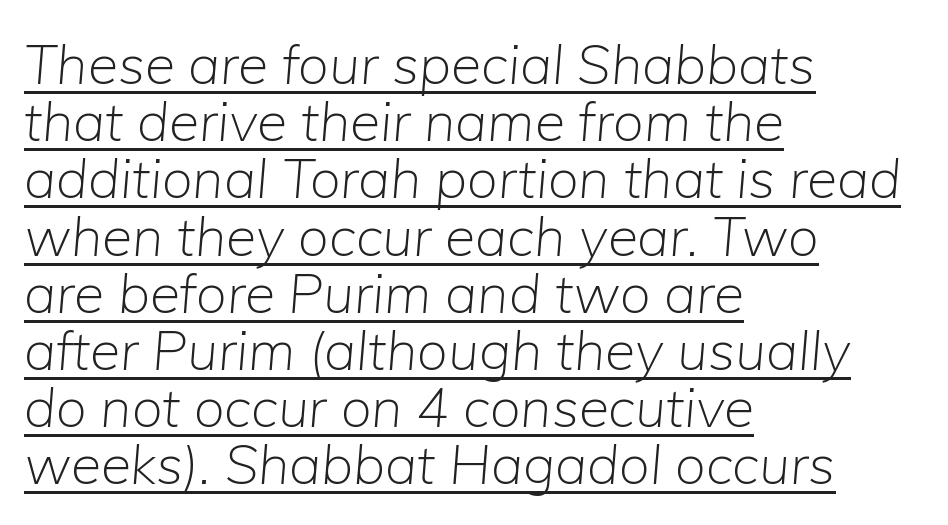
The image shows 55 px light type, italic (leaning right); set left-aligned, tight line spacing (1.04x), normal letter spacing, underlined; low stroke contrast and a medium x-height.
